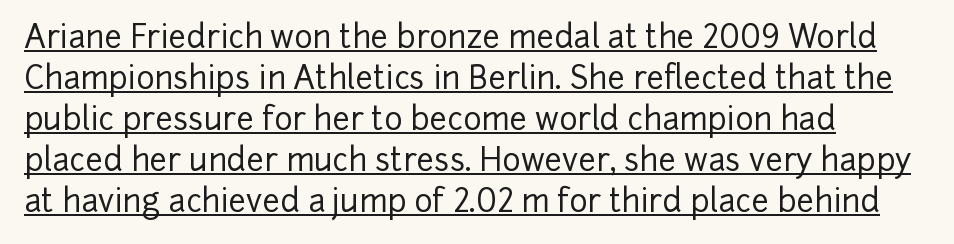
The image shows 31 px sans-serif type, upright; set left-aligned, normal line spacing (1.32x), normal letter spacing, underlined; low stroke contrast and a medium x-height.
